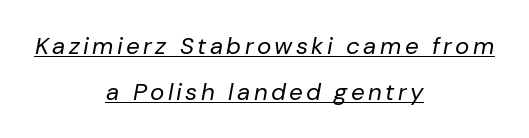
{"italic": "yes", "lean": "right", "slant_degrees": 10, "bold": "no", "underline": "yes", "align": "center", "line_spacing": "loose", "line_spacing_ratio": 1.9, "glyph_px": 24}
